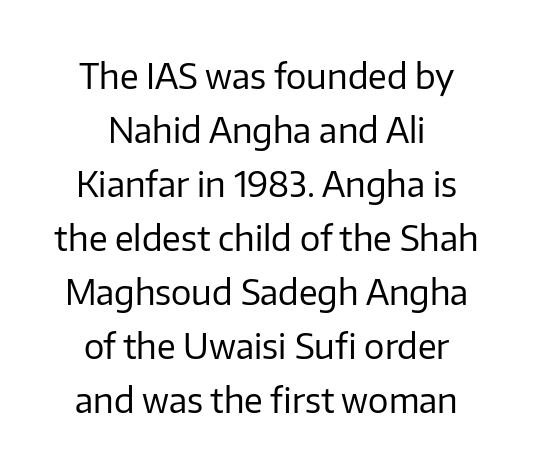
Q: Is the text bold? A: No.
Q: Is the text italic (slanted)? A: No, it is upright.
Q: Is the typeface a serif or a sans-serif typeface? A: Sans-serif.
Q: Is the text underlined? A: No.
Q: Is the spacing between letters normal or unusually wide? A: Normal.
Q: Is the spacing between lines tight, normal or loose? A: Normal.
Q: Width (condensed, normal, or wide)? A: Normal.
Q: Stroke contrast? A: Low.
Q: x-height? A: Medium.
Q: Monospaced? A: No.
